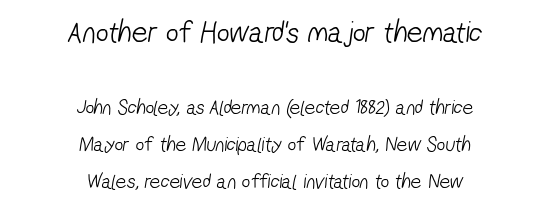
The block sitting higher on the canvas is the one with enlarged characters. Students, note that the glyphs here touch the page at normal intervals. You could not count columns in this text — the font is proportionally spaced. Descenders are the only things crossing below the line.
